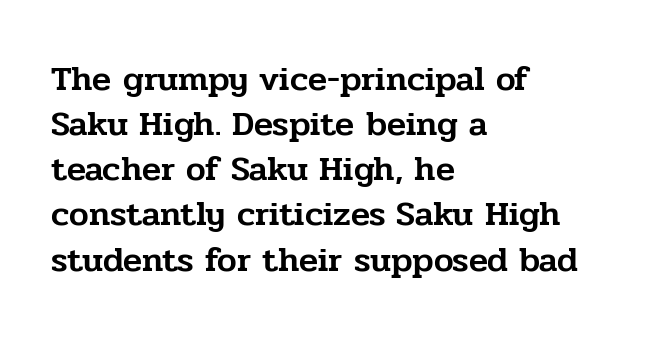
{"serif": "yes", "italic": "no", "width": "normal", "stroke_contrast": "low", "x_height": "medium", "monospaced": "no", "underline": "no", "align": "left", "line_spacing": "normal", "line_spacing_ratio": 1.29, "letter_spacing": "normal", "letter_spacing_em": 0.0, "glyph_px": 35}
